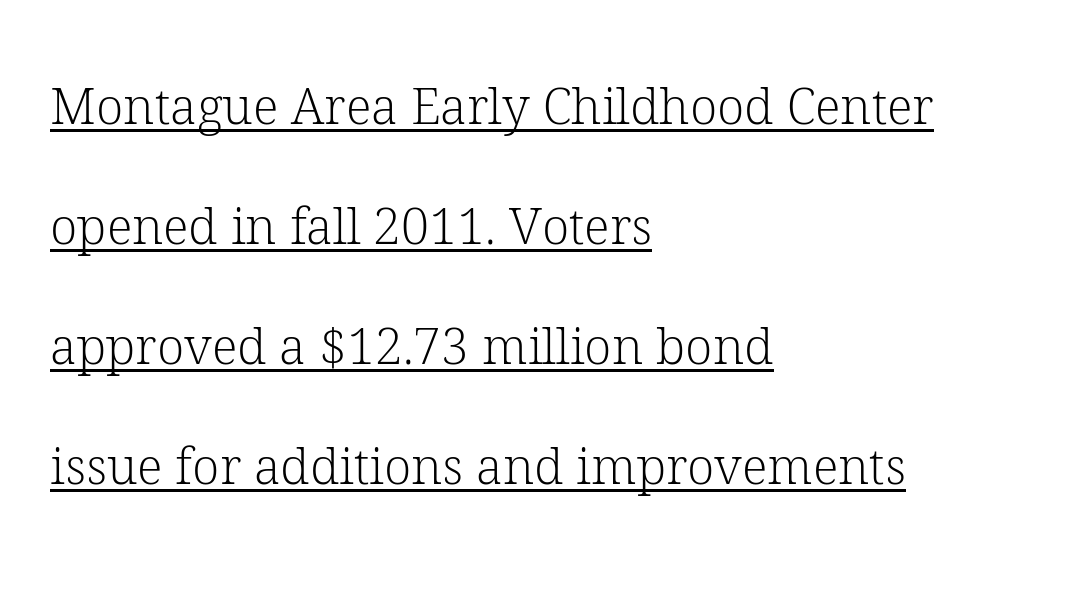
{"serif": "yes", "italic": "no", "bold": "no", "weight": "light", "width": "normal", "stroke_contrast": "low", "x_height": "medium", "monospaced": "no", "underline": "yes", "align": "left", "line_spacing": "loose", "line_spacing_ratio": 2.4, "letter_spacing": "normal", "letter_spacing_em": 0.0, "glyph_px": 50}
